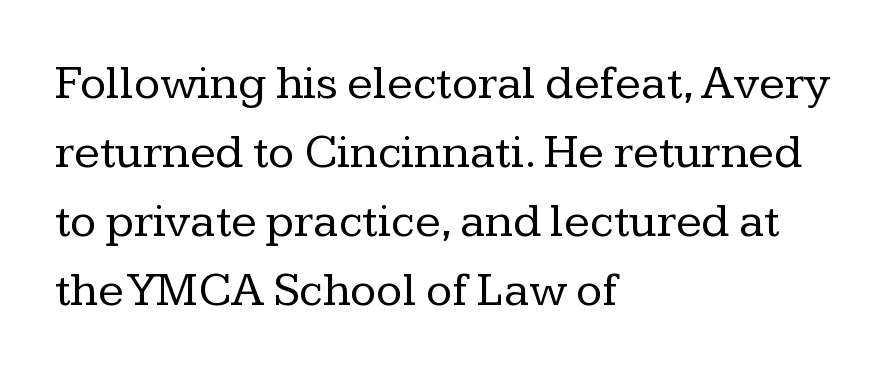
Q: Is the text bold? A: No.
Q: Is the text italic (slanted)? A: No, it is upright.
Q: Is the typeface a serif or a sans-serif typeface? A: Serif.
Q: Is the text underlined? A: No.
Q: How is the paragraph aligned? A: Left-aligned.
Q: Is the spacing between letters normal or unusually wide? A: Normal.
Q: Is the spacing between lines tight, normal or loose? A: Normal.
Q: Width (condensed, normal, or wide)? A: Normal.
Q: Stroke contrast? A: Low.
Q: x-height? A: Medium.
Q: Monospaced? A: No.
